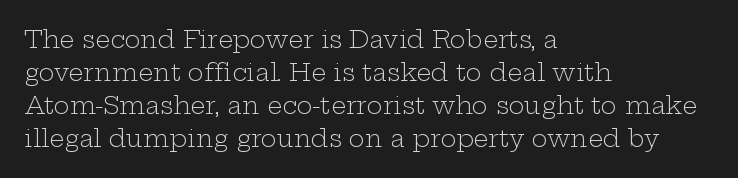
The image shows 24 px text type, upright; set left-aligned, normal line spacing (1.37x), normal letter spacing, not underlined.
